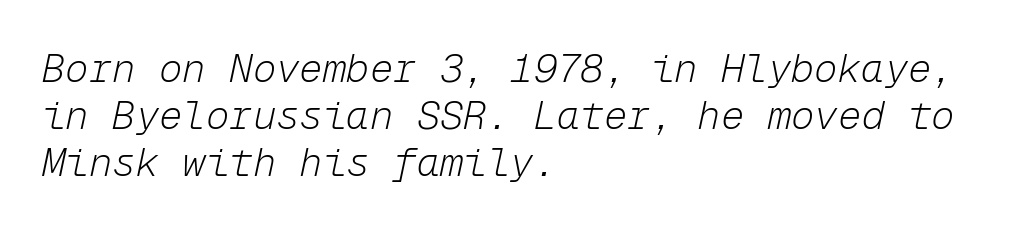
{"italic": "yes", "lean": "right", "slant_degrees": 12, "bold": "no", "weight": "light", "width": "normal", "stroke_contrast": "low", "x_height": "medium", "monospaced": "yes", "underline": "no", "align": "left", "line_spacing_ratio": 1.21, "letter_spacing": "normal", "letter_spacing_em": 0.0, "glyph_px": 39}
